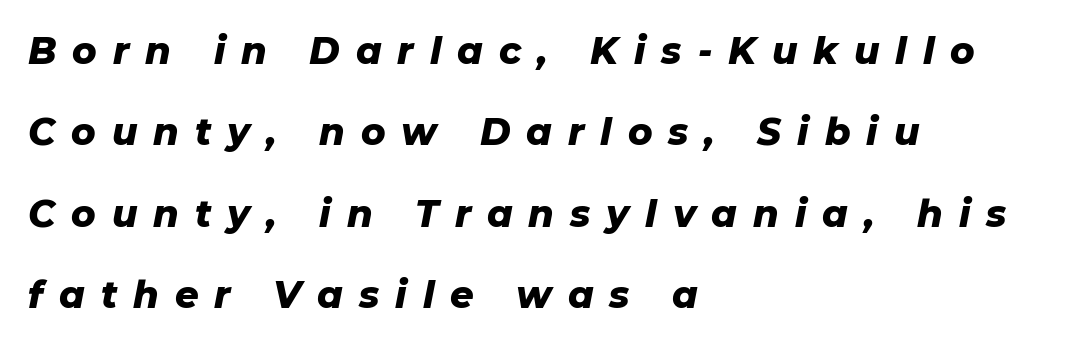
{"italic": "yes", "lean": "right", "slant_degrees": 11, "bold": "yes", "weight": "heavy", "width": "normal", "stroke_contrast": "low", "x_height": "medium", "monospaced": "no", "underline": "no", "align": "left", "line_spacing": "loose", "line_spacing_ratio": 2.2, "letter_spacing": "wide", "letter_spacing_em": 0.43, "glyph_px": 37}
